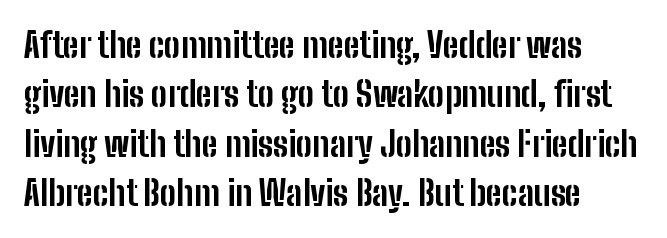
Plenty of ink on the page — the face is bold. The specimen reads as upright at a glance. Caption: standard tracking, unaltered. To sum up the face: it is a sans, with no serifs. The line-height multiplier appears to be the usual default. Underlining? Definitely not there.
